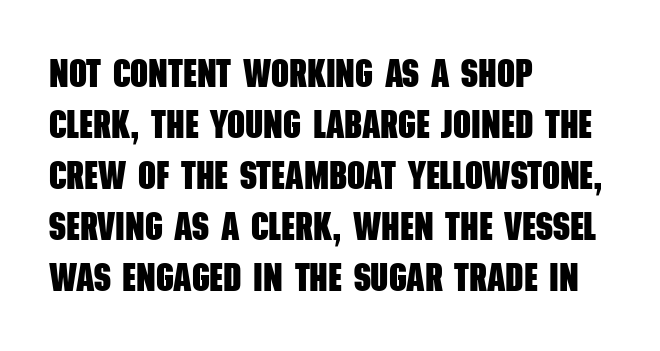
{"serif": "no", "bold": "yes", "weight": "heavy", "width": "condensed", "stroke_contrast": "low", "x_height": "large", "monospaced": "no", "underline": "no", "align": "left", "line_spacing": "normal", "line_spacing_ratio": 1.31, "letter_spacing": "normal", "letter_spacing_em": 0.0, "glyph_px": 39}
